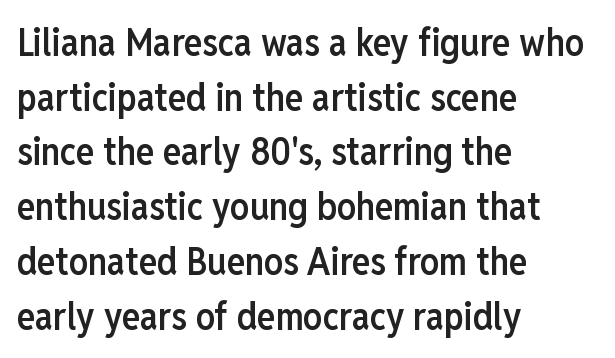
This block has exactly the height ordinary leading produces. The words here are not underlined. Left-aligned paragraph, ragged on the right. Looks like regular typesetting: each glyph gets only the width it needs. This rendering employs a face without finishing strokes, i.e., a sans-serif.
